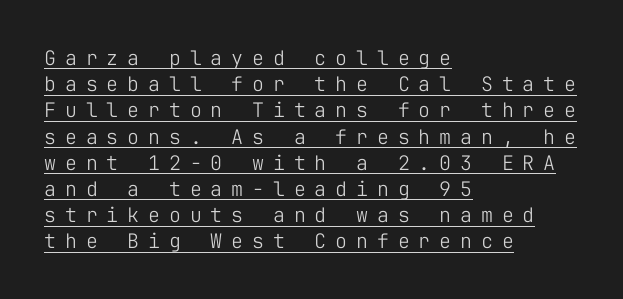
The image shows 20 px text type, upright; set left-aligned, normal line spacing (1.31x), unusually wide letter spacing (+0.44 em), underlined.
